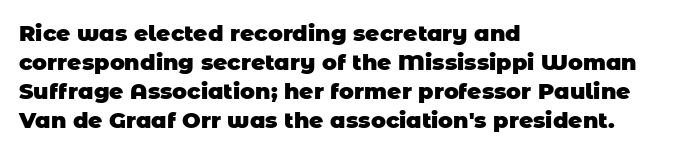
Q: Is the text bold? A: Yes.
Q: Is the text underlined? A: No.
Q: How is the paragraph aligned? A: Left-aligned.
Q: Is the spacing between letters normal or unusually wide? A: Normal.
Q: Is the spacing between lines tight, normal or loose? A: Normal.
